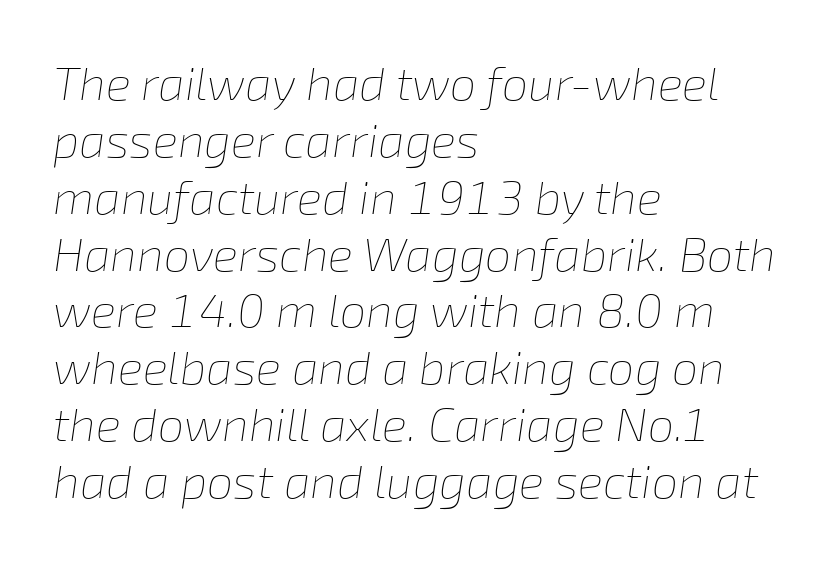
Check under the words: just untouched page. Caption: standard tracking, unaltered. Observe the lean: these are italic letterforms. Each line starts at the same left margin while the right side varies. The cut favours lightness, reaching ordinary text weight at its darkest. Character widths vary here, with narrow letters taking less room than wide ones.
